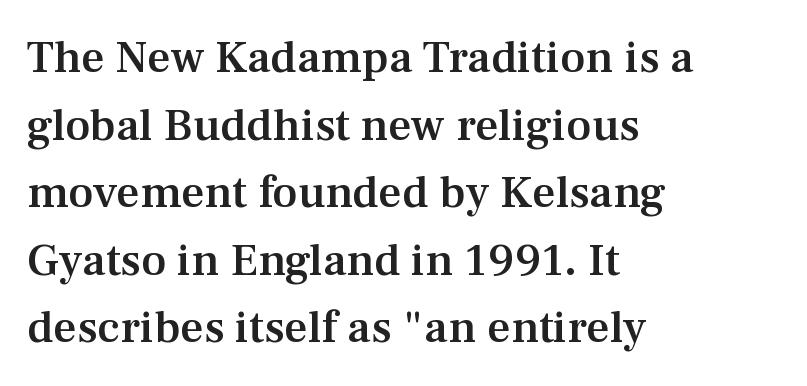
Q: Is the text bold? A: Semi-bold.
Q: Is the text italic (slanted)? A: No, it is upright.
Q: Is the typeface a serif or a sans-serif typeface? A: Serif.
Q: Is the text underlined? A: No.
Q: How is the paragraph aligned? A: Left-aligned.
Q: Is the spacing between letters normal or unusually wide? A: Normal.
Q: Is the spacing between lines tight, normal or loose? A: Normal.
Q: Width (condensed, normal, or wide)? A: Normal.
Q: Stroke contrast? A: Medium.
Q: x-height? A: Medium.
Q: Monospaced? A: No.
